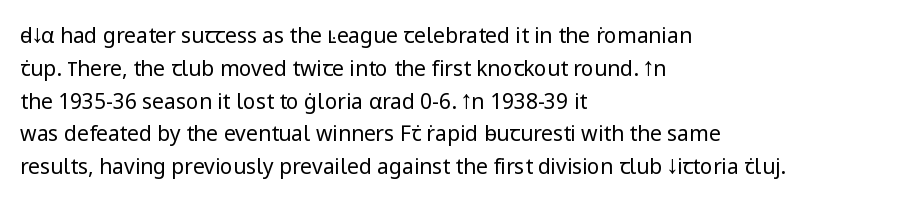
{"italic": "no", "bold": "no", "underline": "no", "align": "left", "line_spacing": "normal", "line_spacing_ratio": 1.56, "letter_spacing": "normal", "letter_spacing_em": 0.0, "glyph_px": 21}
